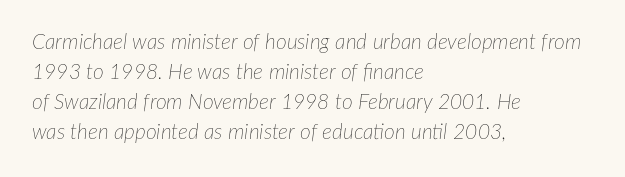
The image shows 21 px text type, italic (leaning right); set left-aligned, normal line spacing (1.43x), normal letter spacing, not underlined.
